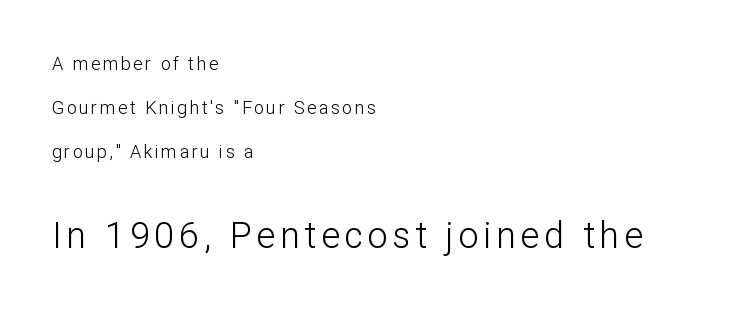
Proportional: the letters do not fall into vertical columns. Stem width sits at or under what a default text font uses. What kind of face is this? One without serifs — a sans. Bare-footed words on every line.
